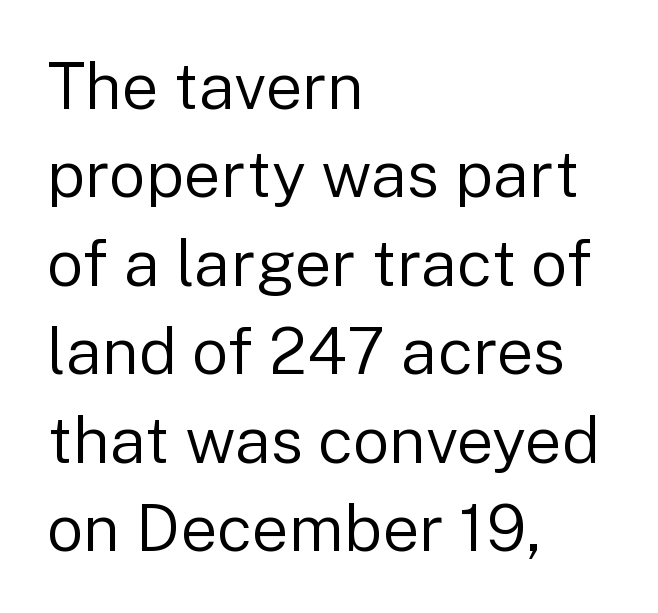
Q: Is the text bold? A: No.
Q: Is the text italic (slanted)? A: No, it is upright.
Q: Is the typeface a serif or a sans-serif typeface? A: Sans-serif.
Q: Is the text underlined? A: No.
Q: How is the paragraph aligned? A: Left-aligned.
Q: Is the spacing between letters normal or unusually wide? A: Normal.
Q: Is the spacing between lines tight, normal or loose? A: Normal.
Q: Width (condensed, normal, or wide)? A: Normal.
Q: Stroke contrast? A: Low.
Q: x-height? A: Medium.
Q: Monospaced? A: No.
